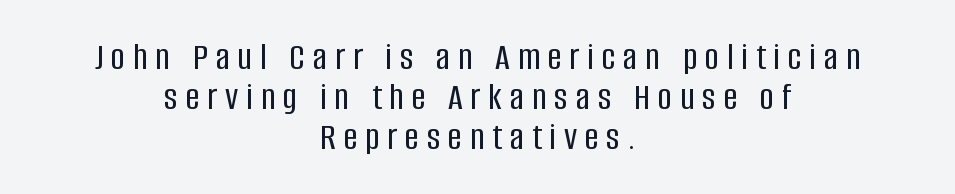
Q: Is the text italic (slanted)? A: No, it is upright.
Q: Is the typeface a serif or a sans-serif typeface? A: Sans-serif.
Q: Is the text underlined? A: No.
Q: How is the paragraph aligned? A: Centered.
Q: Is the spacing between letters normal or unusually wide? A: Unusually wide.
Q: Is the spacing between lines tight, normal or loose? A: Tight.
Q: Width (condensed, normal, or wide)? A: Condensed.
Q: Stroke contrast? A: Low.
Q: x-height? A: Large.
Q: Monospaced? A: No.
